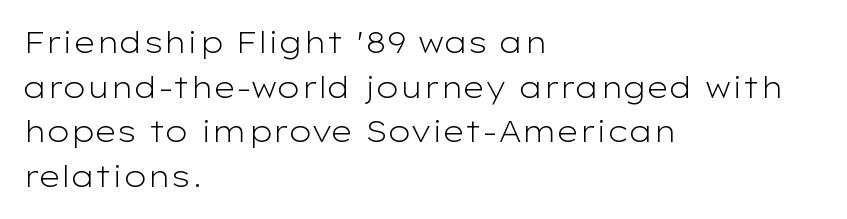
{"serif": "no", "italic": "no", "bold": "no", "weight": "light", "width": "wide", "stroke_contrast": "low", "x_height": "medium", "monospaced": "no", "underline": "no", "align": "left", "line_spacing": "normal", "line_spacing_ratio": 1.49, "letter_spacing": "normal", "letter_spacing_em": 0.0, "glyph_px": 30}
